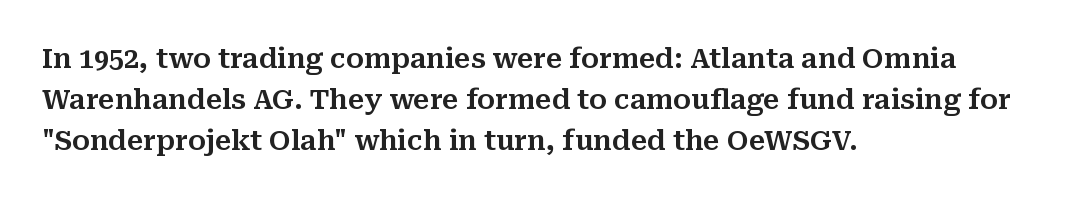
The typography opts for an upright posture over an oblique one. Descenders hang freely into open space. The rag falls on the right side of this text block. No extra tracking has been applied to these lines. Does the leading feel generous? No, just average.
